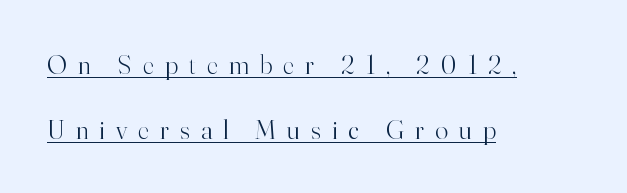
The image shows 27 px text type, upright; set left-aligned, loose line spacing (2.39x), unusually wide letter spacing (+0.41 em), underlined.
